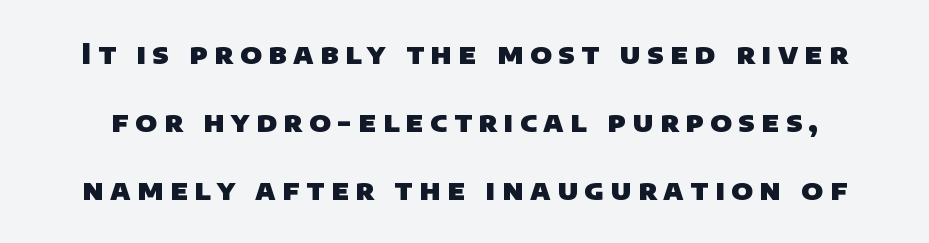
Q: Is the text bold? A: Yes.
Q: Is the typeface a serif or a sans-serif typeface? A: Sans-serif.
Q: Is the text underlined? A: No.
Q: Is the spacing between letters normal or unusually wide? A: Unusually wide.
Q: Is the spacing between lines tight, normal or loose? A: Loose.
Q: Width (condensed, normal, or wide)? A: Normal.
Q: Stroke contrast? A: Low.
Q: x-height? A: Large.
Q: Monospaced? A: No.
